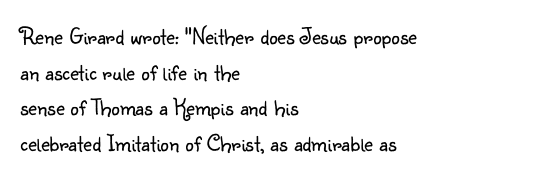
Q: Is the text bold? A: No.
Q: Is the text italic (slanted)? A: No, it is upright.
Q: Is the text underlined? A: No.
Q: How is the paragraph aligned? A: Left-aligned.
Q: Is the spacing between letters normal or unusually wide? A: Normal.
Q: Is the spacing between lines tight, normal or loose? A: Normal.
